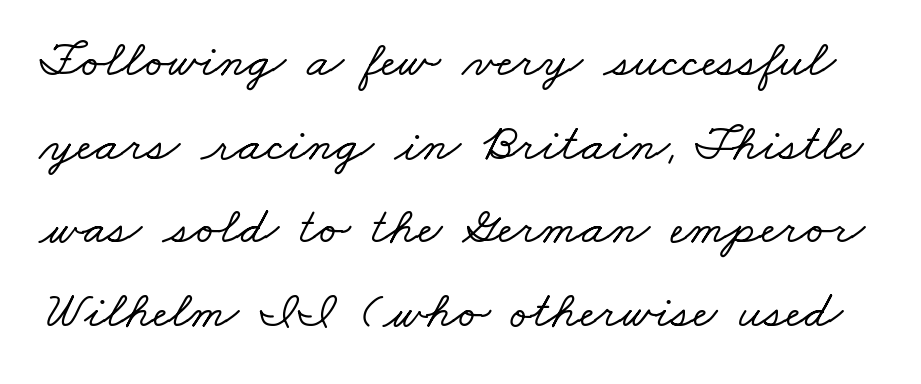
Q: Is the typeface a serif or a sans-serif typeface? A: Serif.
Q: Is the text underlined? A: No.
Q: Is the spacing between letters normal or unusually wide? A: Normal.
Q: Is the spacing between lines tight, normal or loose? A: Normal.
Q: Width (condensed, normal, or wide)? A: Wide.
Q: Stroke contrast? A: Low.
Q: x-height? A: Small.
Q: Monospaced? A: No.
